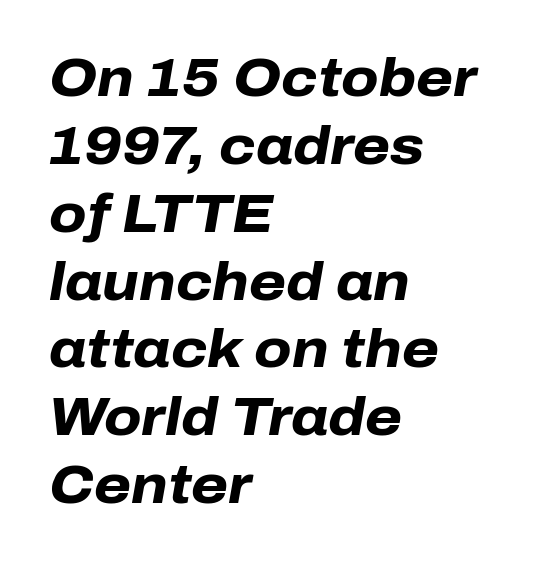
Q: Is the text bold? A: Yes.
Q: Is the text italic (slanted)? A: Yes, it leans right by about 10 degrees.
Q: Is the text underlined? A: No.
Q: How is the paragraph aligned? A: Left-aligned.
Q: Is the spacing between letters normal or unusually wide? A: Normal.
Q: Is the spacing between lines tight, normal or loose? A: Normal.
Q: Width (condensed, normal, or wide)? A: Normal.
Q: Stroke contrast? A: Low.
Q: x-height? A: Medium.
Q: Monospaced? A: No.
